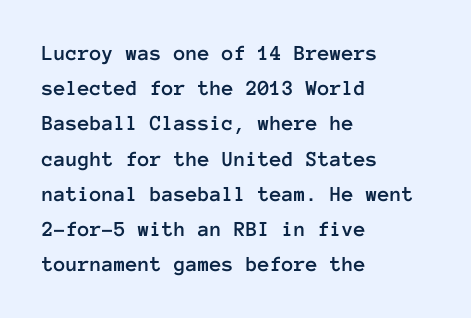
The image shows 22 px text type, upright; set left-aligned, normal line spacing (1.6x), normal letter spacing, not underlined.
